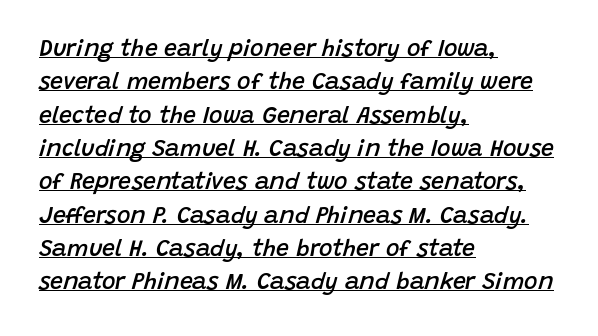
Q: Is the text bold? A: Semi-bold.
Q: Is the text italic (slanted)? A: Yes, it leans right by about 15 degrees.
Q: Is the text underlined? A: Yes.
Q: How is the paragraph aligned? A: Left-aligned.
Q: Is the spacing between letters normal or unusually wide? A: Normal.
Q: Is the spacing between lines tight, normal or loose? A: Normal.
